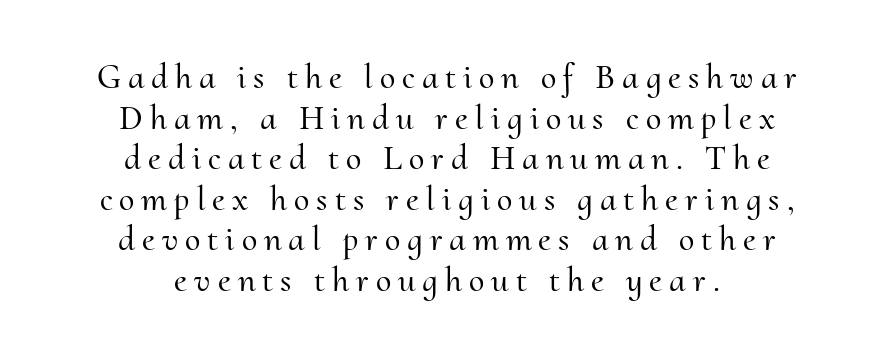
The image shows 35 px serif type, upright; set centered, line spacing 1.16x, unusually wide letter spacing (+0.2 em), not underlined; medium stroke contrast and a small x-height.
